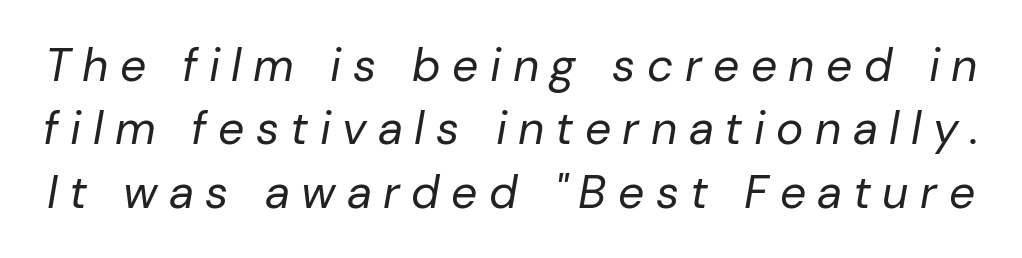
Short note: letters widely spaced. A typesetter would mark this as italic. Honestly, there is no underline to notice here at all. Each letter keeps its own natural width here, so spacing adapts to shape.
